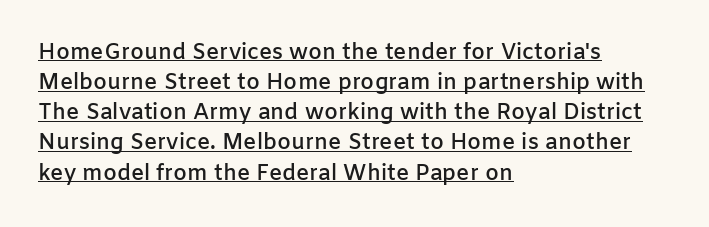
Every row of glyphs begins at an identical x-position on the left. In terms of weight, the rendering is demibold, just under bold. This is roman type, the default non-slanted kind. Regarding leading, the lines here are spaced in the standard way. You could call the tracking neutral — neither tight nor loose. Descenders here cross a horizontal rule under the line.
